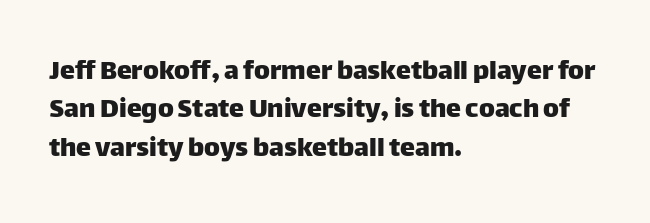
{"serif": "no", "italic": "no", "width": "normal", "stroke_contrast": "low", "x_height": "large", "monospaced": "no", "underline": "no", "align": "left", "line_spacing": "normal", "line_spacing_ratio": 1.28, "letter_spacing": "normal", "letter_spacing_em": 0.0, "glyph_px": 30}
